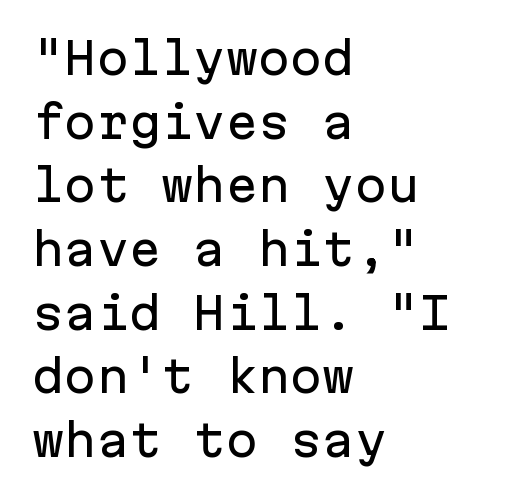
The tracking reads as untouched default to a designer's eye. The passage is arranged the way most books set body copy — flush left. This sample has the even, mechanical cadence of fixed-width lettering. I'd call this a sans setting — the letters go barefoot. The passage shown is not underscored anywhere.
